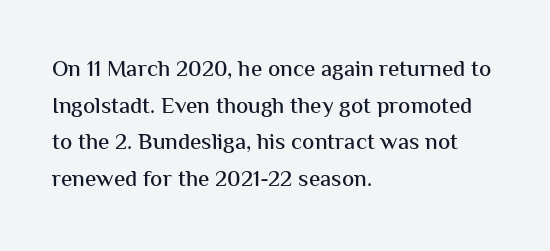
The image shows 23 px text type, upright; set left-aligned, normal line spacing (1.59x), normal letter spacing, not underlined.
